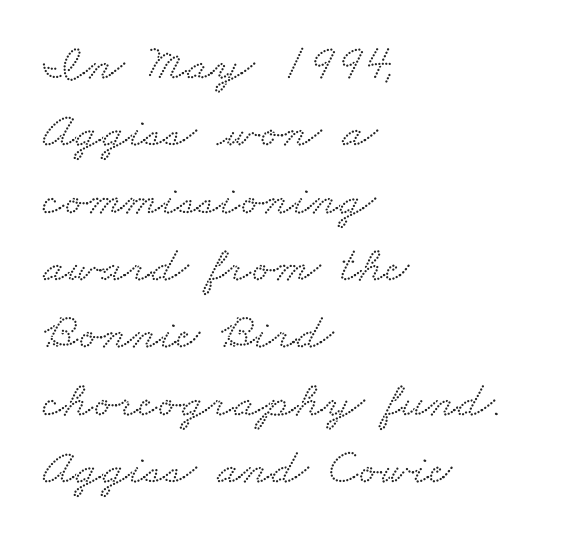
Q: Is the text underlined? A: No.
Q: How is the paragraph aligned? A: Left-aligned.
Q: Is the spacing between letters normal or unusually wide? A: Normal.
Q: Is the spacing between lines tight, normal or loose? A: Normal.
Q: Width (condensed, normal, or wide)? A: Wide.
Q: Stroke contrast? A: Low.
Q: x-height? A: Small.
Q: Monospaced? A: No.
